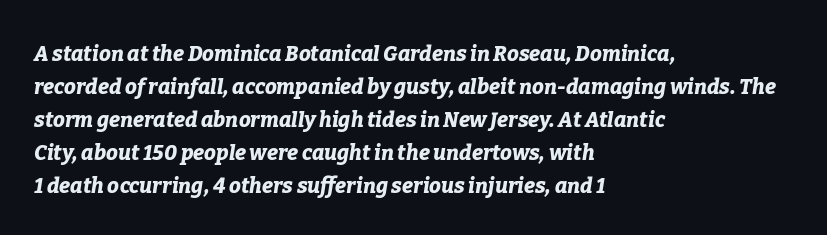
{"italic": "yes", "lean": "right", "slant_degrees": 9, "bold": "yes", "underline": "no", "align": "left", "line_spacing": "normal", "line_spacing_ratio": 1.57, "letter_spacing": "normal", "letter_spacing_em": 0.0, "glyph_px": 21}
